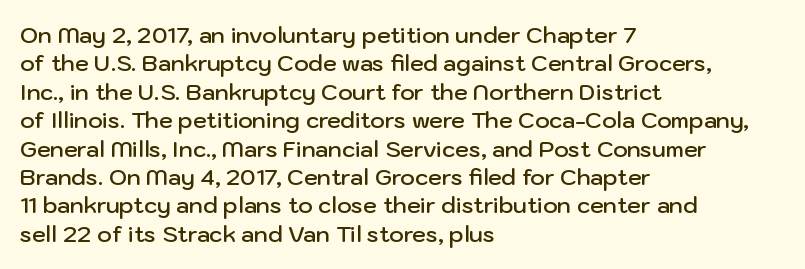
Tall strokes in this sample are plumb rather than angled. Caption: multi-line text, flush left, ragged right. Underline: absent. No extra tracking has been applied to these lines. The passage shown stacks its lines at a standard gap.
